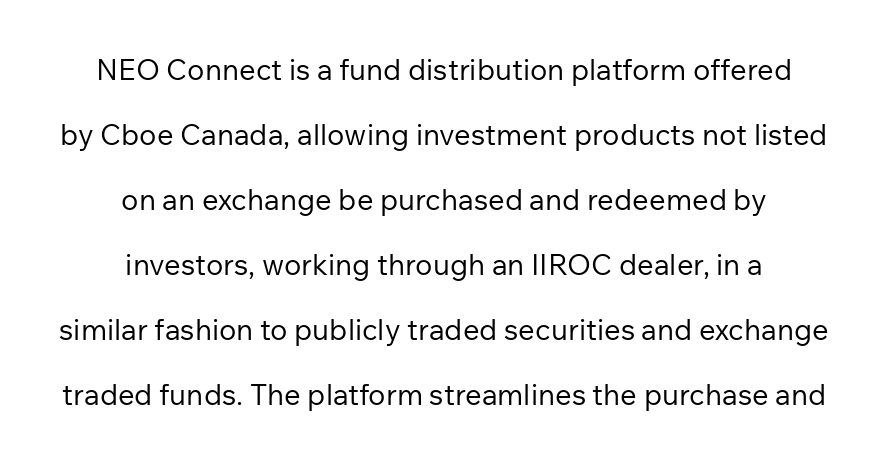
The type sits square on the baseline with zero lean. Is the letter spacing exaggerated? No — it looks like the ordinary default. The text block is weighted toward neither margin, spreading evenly from the middle. One glance says open: line gaps are wider than usual. The letters advance in unequal steps, a hallmark of proportional type.
